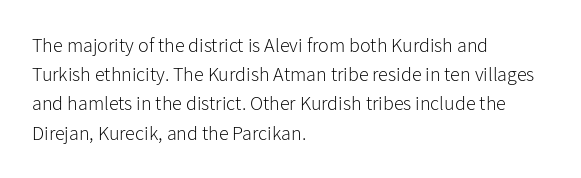
Q: Is the text bold? A: No.
Q: Is the text italic (slanted)? A: No, it is upright.
Q: Is the text underlined? A: No.
Q: How is the paragraph aligned? A: Left-aligned.
Q: Is the spacing between letters normal or unusually wide? A: Normal.
Q: Is the spacing between lines tight, normal or loose? A: Normal.
